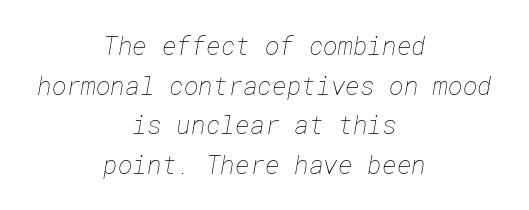
The image shows 25 px text type; set centered, normal line spacing (1.59x), normal letter spacing, not underlined.
